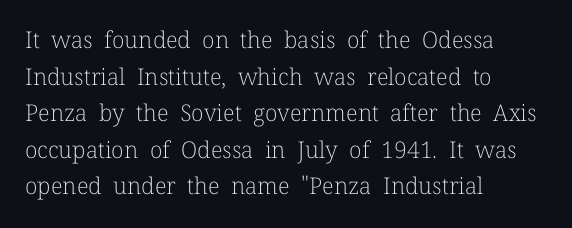
Notice how descenders clear the ascenders below comfortably — that's standard leading. Heft: none added — not bold. Posture: upright roman. The tracking reads as untouched default to a designer's eye. If you drew a ruler down the left edge, every line would touch it.
